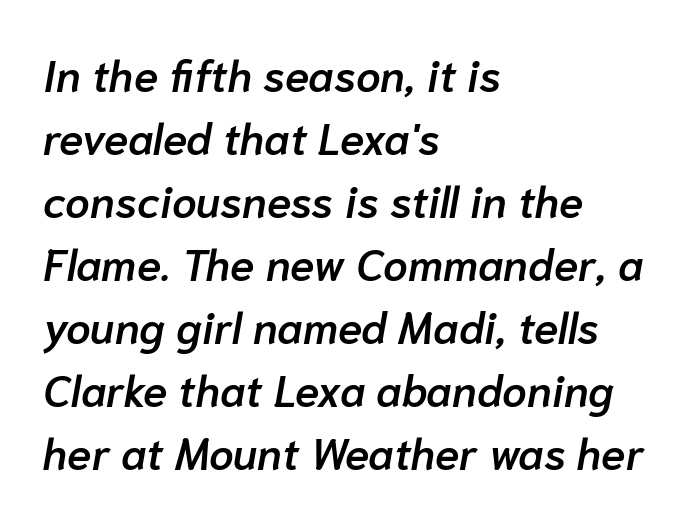
{"italic": "yes", "lean": "right", "slant_degrees": 10, "bold": "semi", "weight": "semibold", "width": "normal", "stroke_contrast": "low", "x_height": "medium", "monospaced": "no", "underline": "no", "align": "left", "line_spacing": "normal", "line_spacing_ratio": 1.43, "letter_spacing": "normal", "letter_spacing_em": 0.0, "glyph_px": 44}
